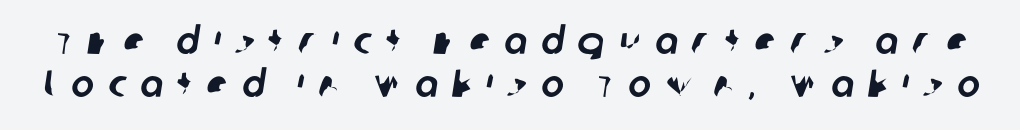
The zone under the glyphs is completely vacant. Each new line begins almost immediately beneath the previous one. The gaps between neighbouring characters are conspicuously large. Note the varied advance widths — an 'i' is clearly narrower than an 'm'. I'd call this a sans setting — the letters go barefoot.
